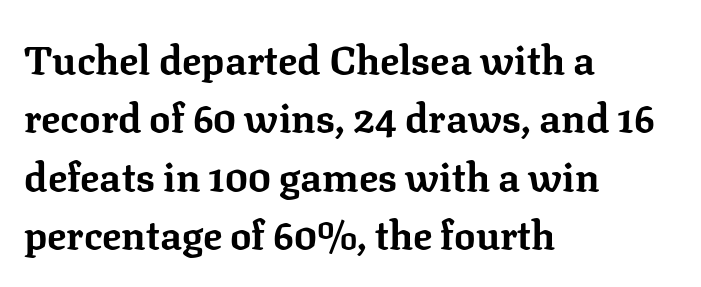
{"serif": "yes", "italic": "no", "bold": "yes", "weight": "bold", "width": "normal", "stroke_contrast": "low", "x_height": "medium", "monospaced": "no", "underline": "no", "align": "left", "line_spacing": "normal", "line_spacing_ratio": 1.46, "letter_spacing": "normal", "letter_spacing_em": 0.0, "glyph_px": 40}
